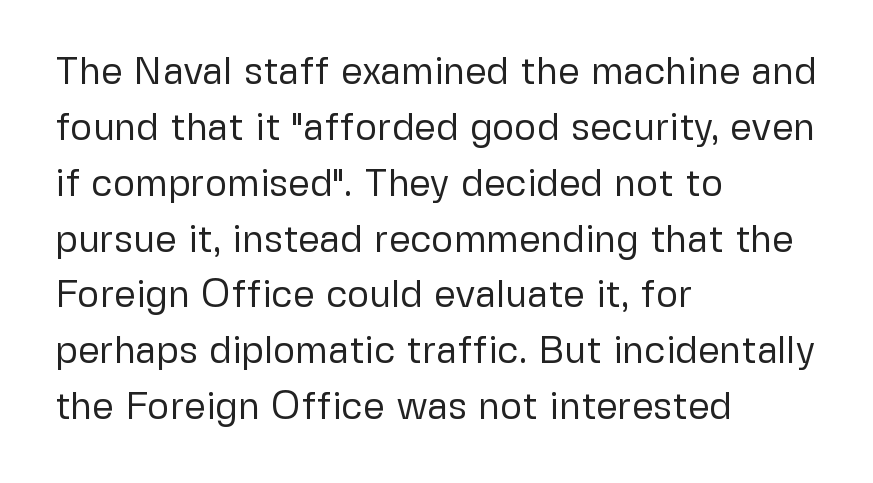
The image shows 38 px regular-weight sans-serif type, upright; set left-aligned, normal line spacing (1.47x), normal letter spacing, not underlined; low stroke contrast and a medium x-height.
